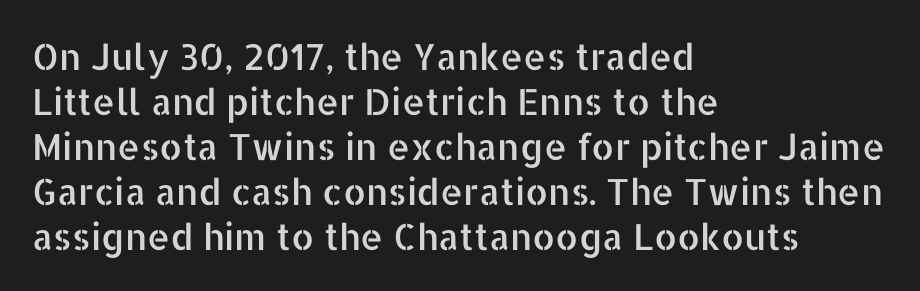
Q: Is the text italic (slanted)? A: No, it is upright.
Q: Is the typeface a serif or a sans-serif typeface? A: Sans-serif.
Q: Is the text underlined? A: No.
Q: How is the paragraph aligned? A: Left-aligned.
Q: Is the spacing between letters normal or unusually wide? A: Normal.
Q: Is the spacing between lines tight, normal or loose? A: Normal.
Q: Width (condensed, normal, or wide)? A: Normal.
Q: Stroke contrast? A: Low.
Q: x-height? A: Medium.
Q: Monospaced? A: No.
